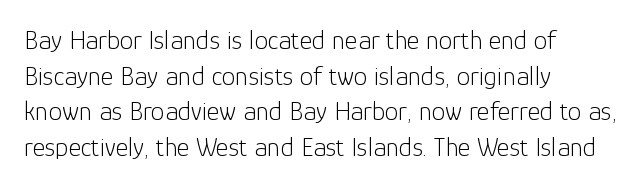
Notice how descenders clear the ascenders below comfortably — that's standard leading. Rule under the text: the space is simply empty. This rendering uses left alignment, leaving the right contour irregular. The type sits square on the baseline with zero lean. The font sits on the lighter half of the weight spectrum, regular included. The gaps between neighbouring characters are ordinary and unremarkable.
